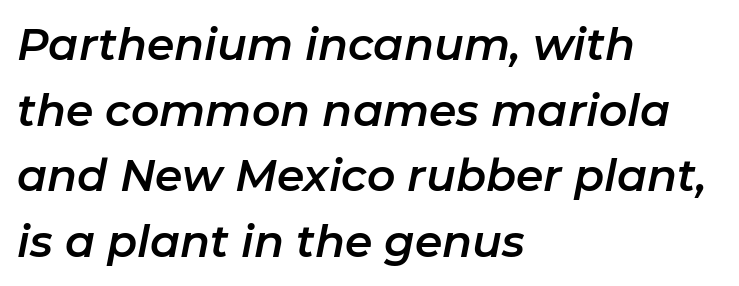
The image shows 44 px text type, italic (leaning right); set left-aligned, normal line spacing (1.49x), normal letter spacing, not underlined; low stroke contrast and a medium x-height.
